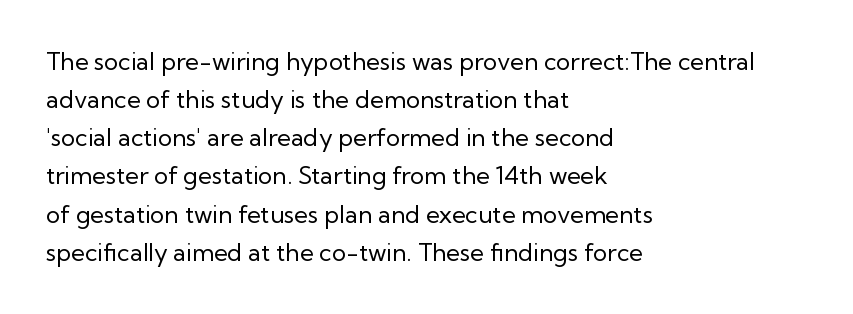
{"italic": "no", "bold": "no", "underline": "no", "align": "left", "line_spacing": "normal", "line_spacing_ratio": 1.59, "letter_spacing": "normal", "letter_spacing_em": 0.0, "glyph_px": 24}
